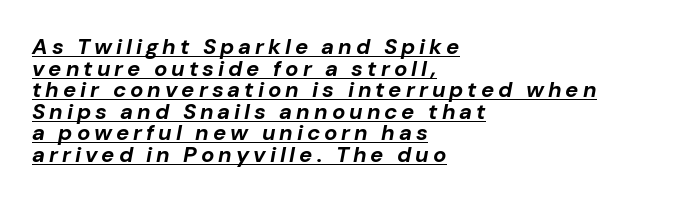
The lines are quadded left. Baseline-to-baseline distance is barely more than the letter height. Does the weight exceed regular? Yes, all the way to bold. A rule runs beneath these lines of type.
